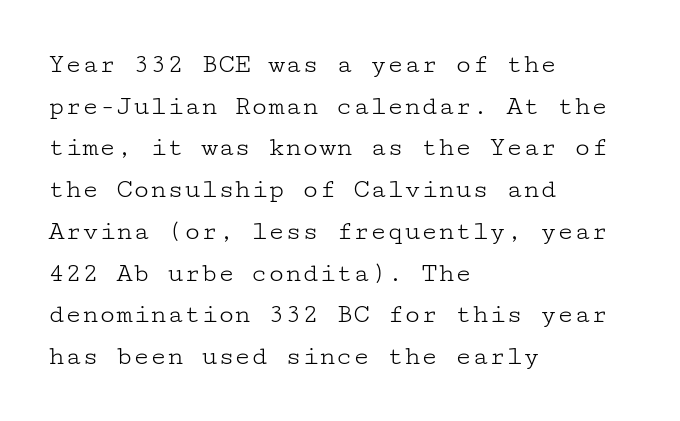
Q: Is the text bold? A: No.
Q: Is the text italic (slanted)? A: No, it is upright.
Q: Is the typeface a serif or a sans-serif typeface? A: Serif.
Q: Is the text underlined? A: No.
Q: How is the paragraph aligned? A: Left-aligned.
Q: Is the spacing between letters normal or unusually wide? A: Normal.
Q: Is the spacing between lines tight, normal or loose? A: Normal.
Q: Width (condensed, normal, or wide)? A: Wide.
Q: Stroke contrast? A: Low.
Q: x-height? A: Medium.
